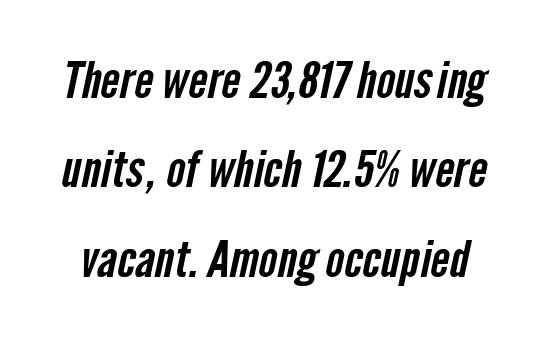
{"serif": "no", "width": "condensed", "stroke_contrast": "low", "x_height": "medium", "monospaced": "no", "underline": "no", "line_spacing_ratio": 1.79, "letter_spacing": "normal", "letter_spacing_em": 0.0, "glyph_px": 50}
